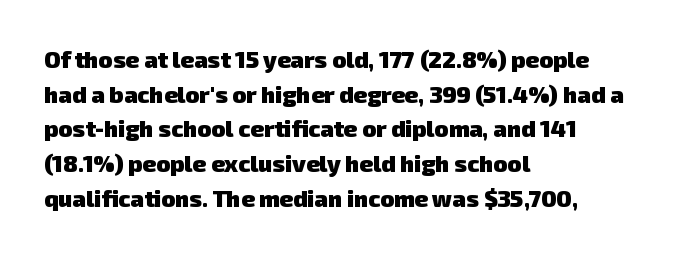
The image shows 23 px bold type; set left-aligned, normal line spacing (1.51x), normal letter spacing, not underlined.
